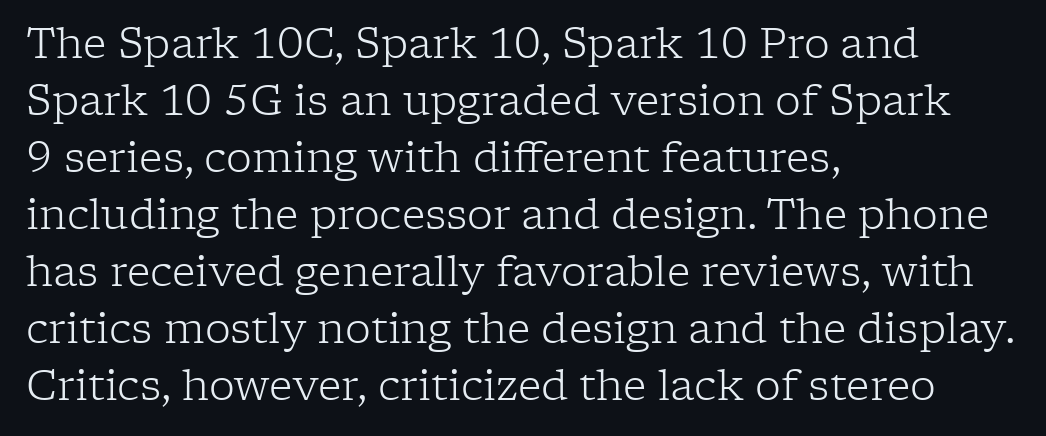
The image shows 41 px light serif type, upright; set left-aligned, normal line spacing (1.39x), normal letter spacing, not underlined; low stroke contrast and a medium x-height.
